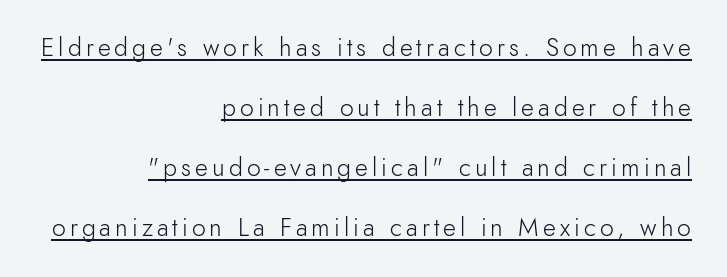
Q: Is the text bold? A: No.
Q: Is the text italic (slanted)? A: No, it is upright.
Q: Is the text underlined? A: Yes.
Q: How is the paragraph aligned? A: Right-aligned.
Q: Is the spacing between lines tight, normal or loose? A: Loose.
